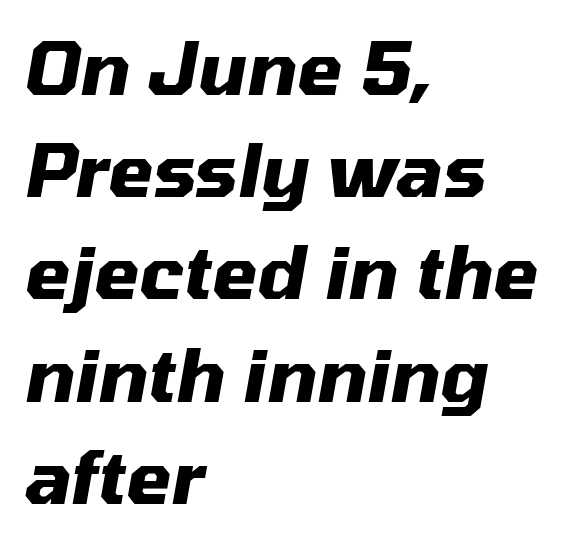
Q: Is the text bold? A: Yes.
Q: Is the text italic (slanted)? A: Yes, it leans right by about 10 degrees.
Q: Is the text underlined? A: No.
Q: How is the paragraph aligned? A: Left-aligned.
Q: Is the spacing between letters normal or unusually wide? A: Normal.
Q: Is the spacing between lines tight, normal or loose? A: Normal.
Q: Width (condensed, normal, or wide)? A: Normal.
Q: Stroke contrast? A: Medium.
Q: x-height? A: Medium.
Q: Monospaced? A: No.
